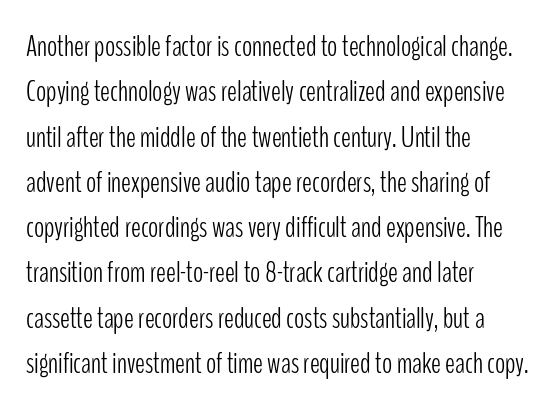
{"serif": "no", "italic": "no", "bold": "no", "weight": "light", "width": "condensed", "stroke_contrast": "low", "x_height": "medium", "monospaced": "no", "underline": "no", "align": "left", "line_spacing": "normal", "line_spacing_ratio": 1.51, "letter_spacing": "normal", "letter_spacing_em": 0.0, "glyph_px": 30}
